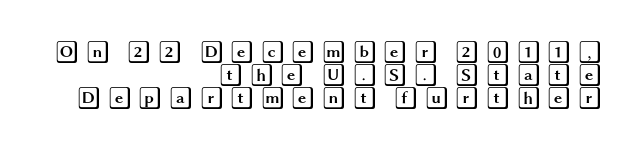
{"italic": "no", "underline": "no", "align": "right", "line_spacing": "tight", "line_spacing_ratio": 1.0, "letter_spacing": "wide", "letter_spacing_em": 0.23, "glyph_px": 23}
